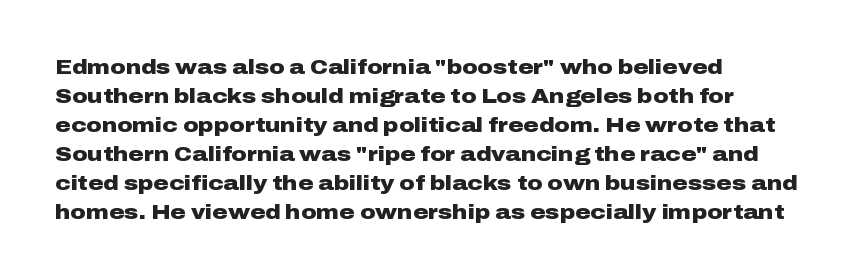
The image shows 21 px bold type, upright; set left-aligned, normal line spacing (1.38x), normal letter spacing, not underlined.
